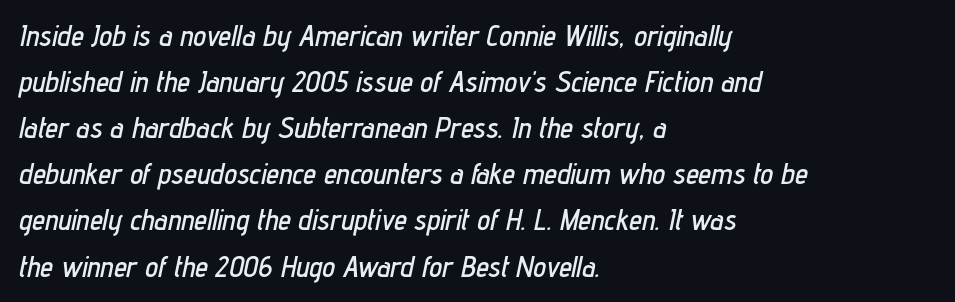
Regarding leading, the lines here are spaced in the standard way. The gap between lines stays unmarked. The text carries the slant typical of an italic or oblique font. Is the block centered? No — it sits flush against the left margin. Here the designer chose a conventional face with non-uniform glyph widths. In terms of letterspacing, this is plain default setting.
